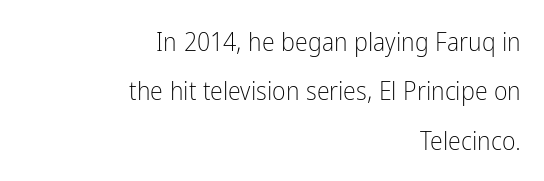
Where is the straight margin? On the right. Inter-character spacing is left at the font's built-in metrics. Leading: increased. Rendered with straight, roman letterforms. Underlining? Definitely not there.
